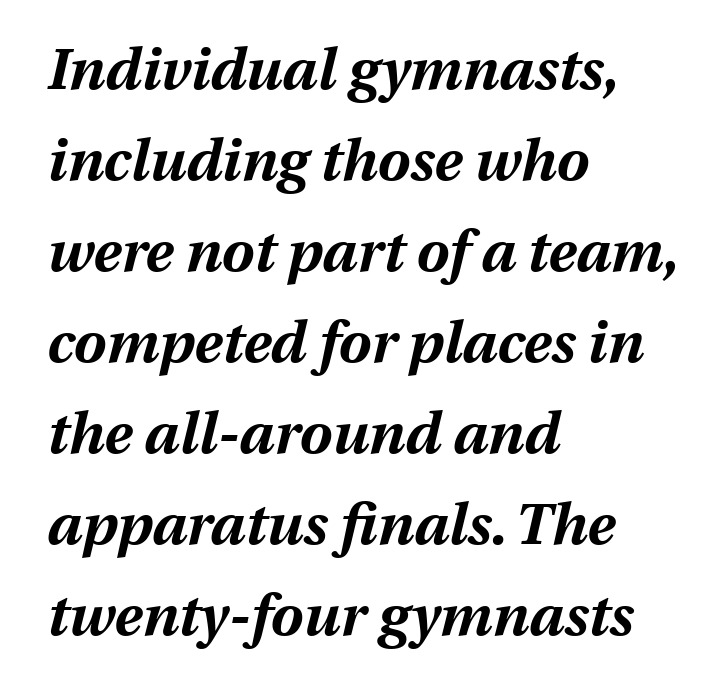
Plenty of ink on the page — the face is bold. The passage shown is not underscored anywhere. All the whitespace from short lines collects on the right. Whoever set this chose a conventional vertical rhythm. Words appear dense and cohesive because spacing is normal. This sample uses an oblique cut, with every glyph tilted off the vertical.
